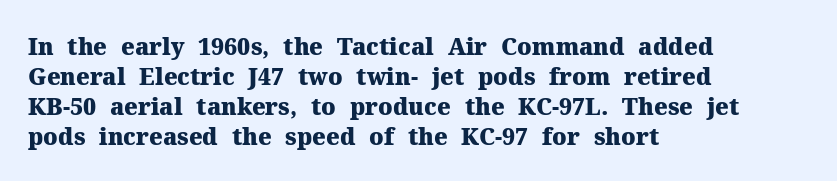
{"italic": "no", "bold": "yes", "underline": "no", "align": "left", "line_spacing": "normal", "line_spacing_ratio": 1.31, "letter_spacing": "normal", "letter_spacing_em": 0.0, "glyph_px": 23}
